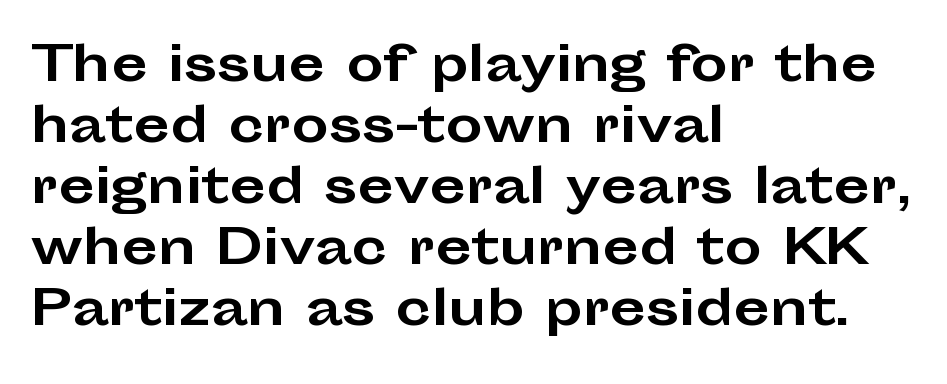
The image shows 47 px bold, wide sans-serif type, upright; set left-aligned, normal line spacing (1.3x), normal letter spacing, not underlined; low stroke contrast and a medium x-height.
